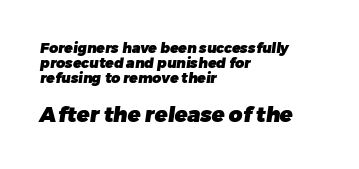
The image shows 21 px bold type; set left-aligned, tight line spacing (1.07x), normal letter spacing, not underlined; the second (bottom) block is 1.5x larger.
